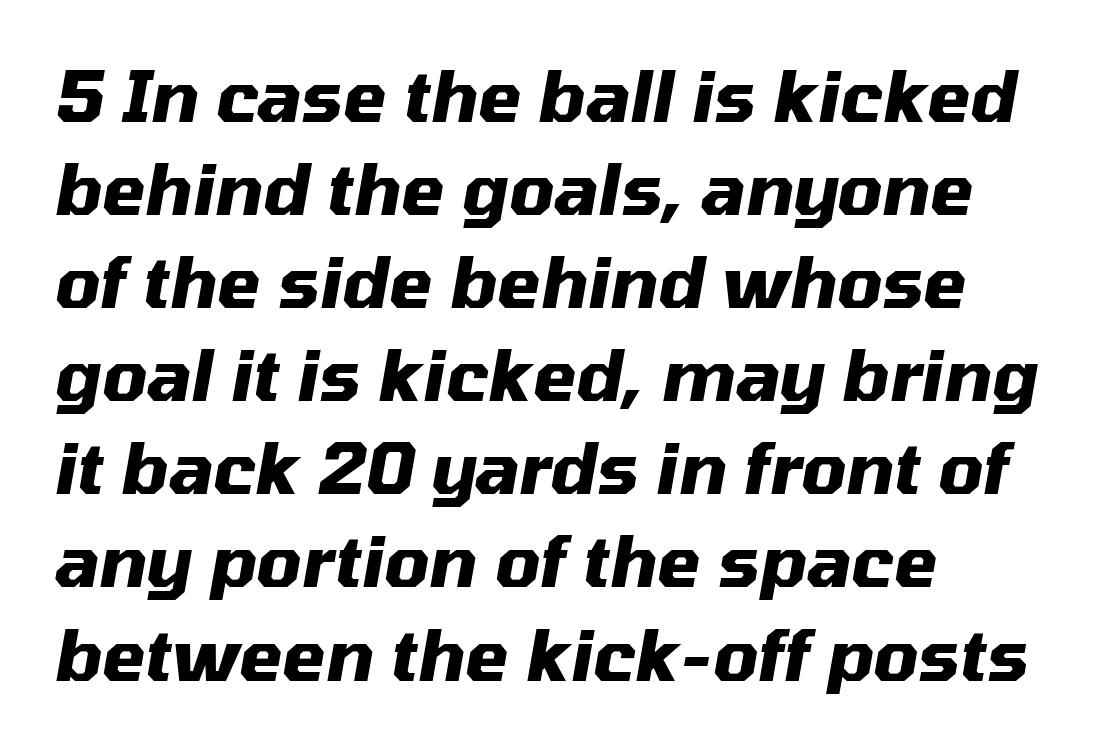
The image shows 70 px heavy type, italic (leaning right); set left-aligned, normal line spacing (1.33x), normal letter spacing, not underlined; medium stroke contrast and a medium x-height.
